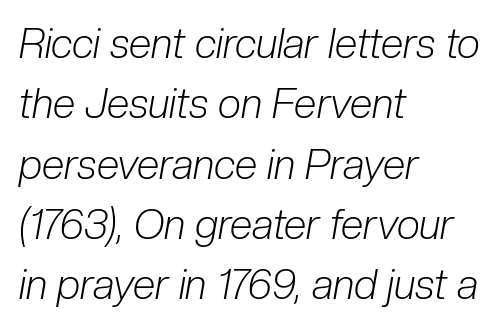
Q: Is the text bold? A: No.
Q: Is the text italic (slanted)? A: Yes, it leans right by about 10 degrees.
Q: Is the text underlined? A: No.
Q: How is the paragraph aligned? A: Left-aligned.
Q: Is the spacing between letters normal or unusually wide? A: Normal.
Q: Is the spacing between lines tight, normal or loose? A: Normal.
Q: Width (condensed, normal, or wide)? A: Condensed.
Q: Stroke contrast? A: Low.
Q: x-height? A: Medium.
Q: Monospaced? A: No.
